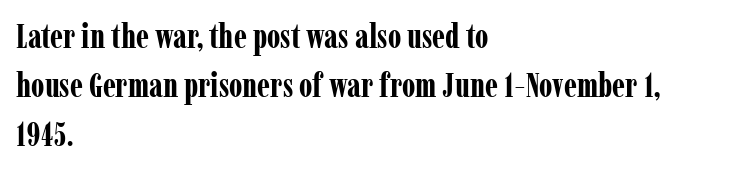
Q: Is the text bold? A: Yes.
Q: Is the text italic (slanted)? A: No, it is upright.
Q: Is the typeface a serif or a sans-serif typeface? A: Serif.
Q: Is the text underlined? A: No.
Q: How is the paragraph aligned? A: Left-aligned.
Q: Is the spacing between letters normal or unusually wide? A: Normal.
Q: Is the spacing between lines tight, normal or loose? A: Normal.
Q: Width (condensed, normal, or wide)? A: Condensed.
Q: Stroke contrast? A: Low.
Q: x-height? A: Medium.
Q: Monospaced? A: No.
